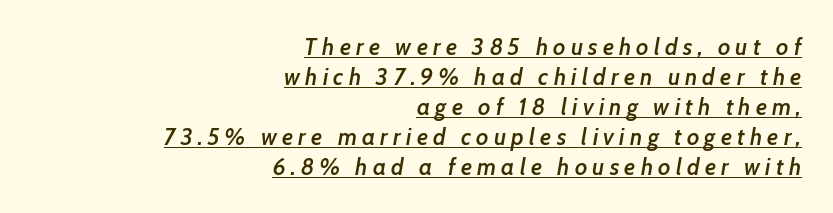
Quick note: interline space is typical. Does the copy run flush right? Yes — the right margin is perfectly even. The horizontal fit of the characters is loose and conspicuously gappy. Emphasis by weight is partial: semibold. The passage shown leans; its letterforms are oblique. This is underlined copy, the kind a proofreader might mark for attention.
